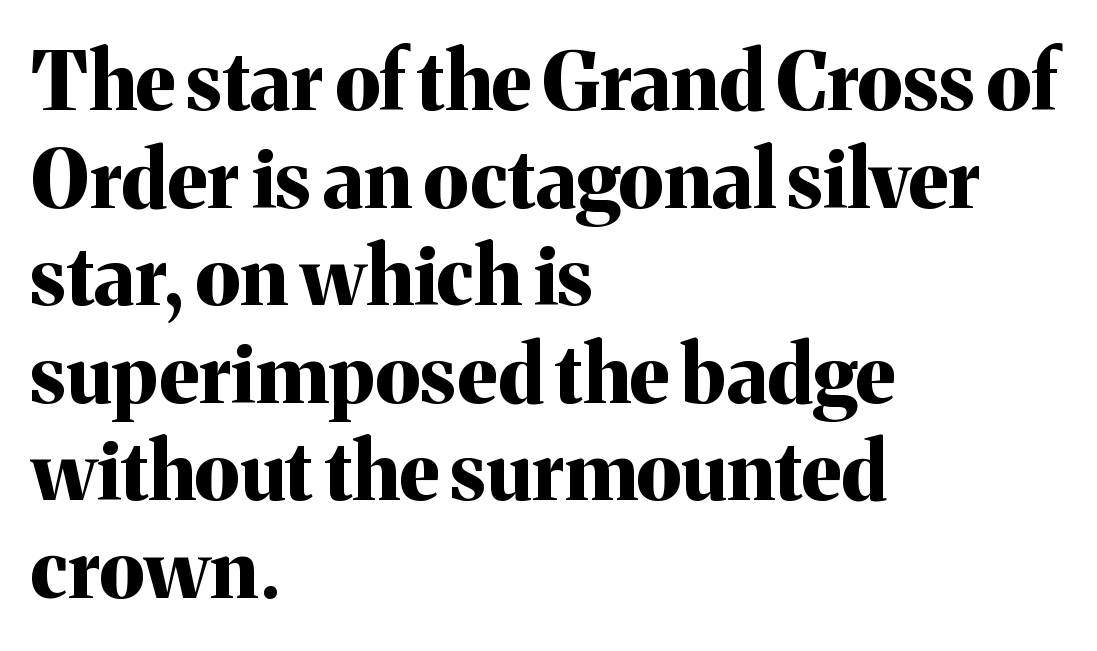
Q: Is the text bold? A: Yes.
Q: Is the text italic (slanted)? A: No, it is upright.
Q: Is the typeface a serif or a sans-serif typeface? A: Serif.
Q: Is the text underlined? A: No.
Q: How is the paragraph aligned? A: Left-aligned.
Q: Is the spacing between letters normal or unusually wide? A: Normal.
Q: Width (condensed, normal, or wide)? A: Normal.
Q: Stroke contrast? A: Medium.
Q: x-height? A: Medium.
Q: Monospaced? A: No.
